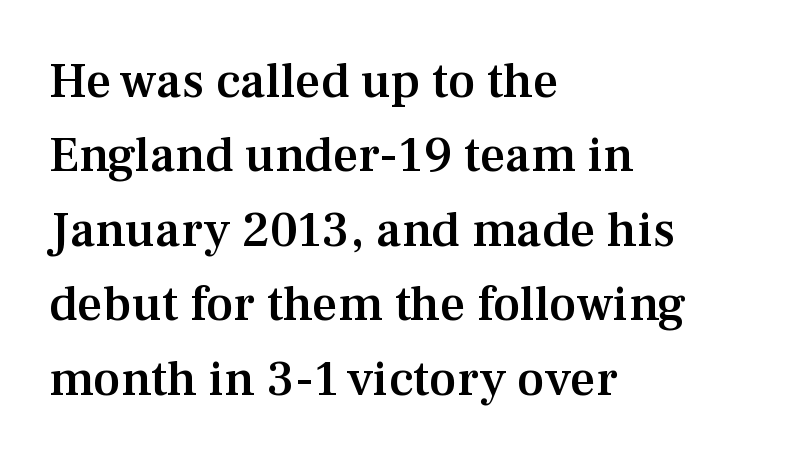
Typographic density is moderately raised because the face is semibold. This sample uses plain, unmodified letter spacing. Descenders are the only things crossing below the line. Style check: upright. These lines stack with their left ends in a neat column. These lines sit exactly where default settings would place them.
